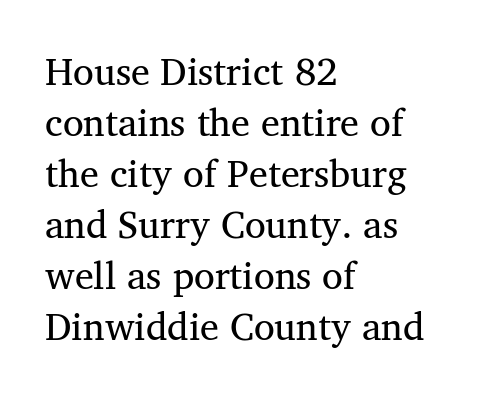
No chunkiness to these letters — they're not bold. Posture: upright roman. This sample uses plain, unmodified letter spacing. Character widths vary here, with narrow letters taking less room than wide ones. Glance below the letters and you will spot only blank space. Horizontally, the lines are justified to the leading edge only.
